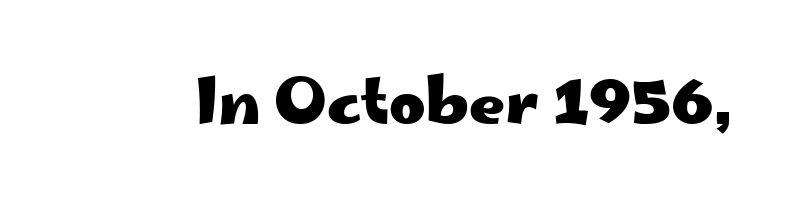
Q: Is the text bold? A: Yes.
Q: Is the text italic (slanted)? A: No, it is upright.
Q: Is the typeface a serif or a sans-serif typeface? A: Sans-serif.
Q: Is the text underlined? A: No.
Q: Is the spacing between letters normal or unusually wide? A: Normal.
Q: Width (condensed, normal, or wide)? A: Wide.
Q: Stroke contrast? A: Low.
Q: x-height? A: Small.
Q: Monospaced? A: No.
